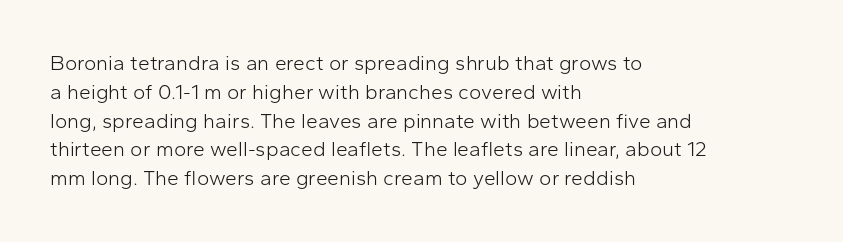
Each new line begins a customary step beneath the previous one. Stems here are at most as thick as an everyday book face. Words appear dense and cohesive because spacing is normal. Descenders hang freely into open space. The axis of the letterforms is exactly vertical.
